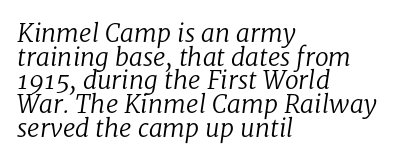
Q: Is the text bold? A: No.
Q: Is the text italic (slanted)? A: Yes, it leans right by about 8 degrees.
Q: Is the text underlined? A: No.
Q: How is the paragraph aligned? A: Left-aligned.
Q: Is the spacing between letters normal or unusually wide? A: Normal.
Q: Is the spacing between lines tight, normal or loose? A: Tight.
